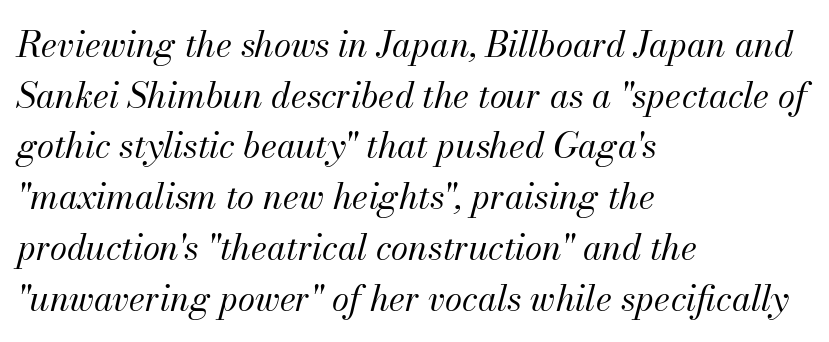
The image shows 35 px regular-weight type, italic (leaning right); set left-aligned, normal line spacing (1.45x), normal letter spacing, not underlined; medium stroke contrast and a small x-height.
